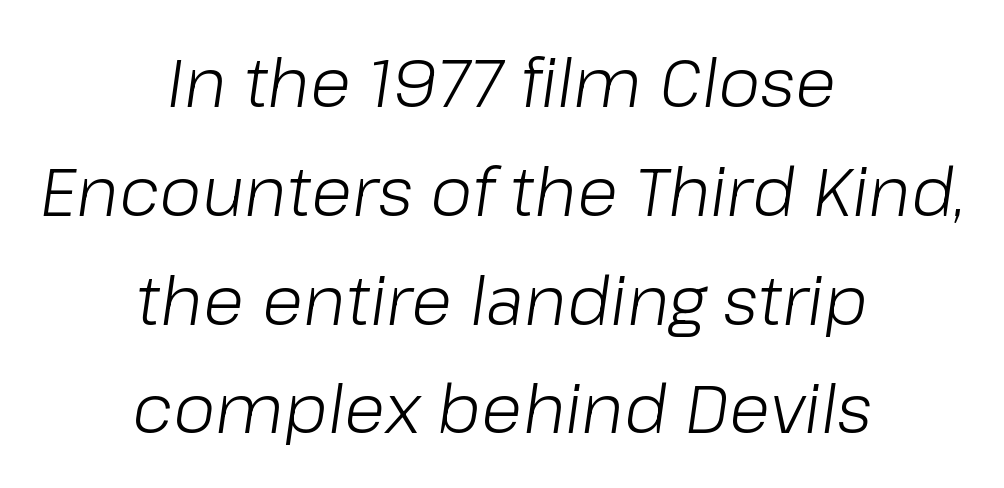
The image shows 68 px light type, italic (leaning right); set centered, normal line spacing (1.6x), normal letter spacing, not underlined; low stroke contrast and a medium x-height.
